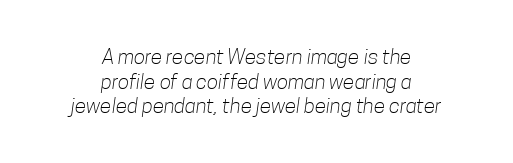
The image shows 21 px text type; set centered, line spacing 1.17x, normal letter spacing, not underlined.
